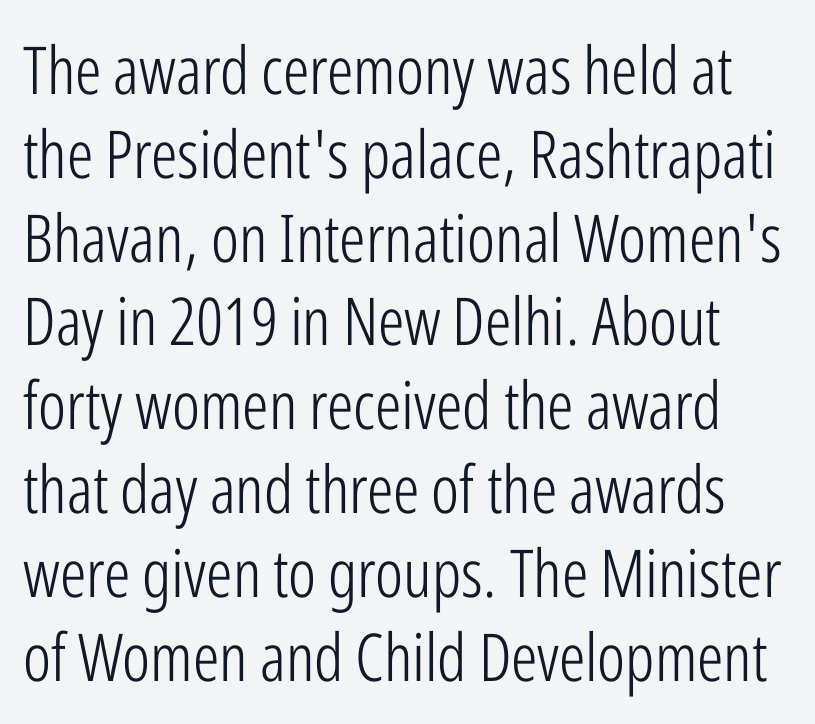
Q: Is the text bold? A: No.
Q: Is the text italic (slanted)? A: No, it is upright.
Q: Is the typeface a serif or a sans-serif typeface? A: Sans-serif.
Q: Is the text underlined? A: No.
Q: Is the spacing between letters normal or unusually wide? A: Normal.
Q: Is the spacing between lines tight, normal or loose? A: Normal.
Q: Width (condensed, normal, or wide)? A: Condensed.
Q: Stroke contrast? A: Low.
Q: x-height? A: Medium.
Q: Monospaced? A: No.
